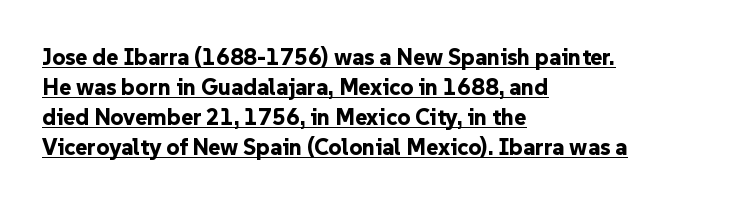
{"italic": "no", "bold": "yes", "underline": "yes", "align": "left", "line_spacing": "normal", "line_spacing_ratio": 1.3, "letter_spacing": "normal", "letter_spacing_em": 0.0, "glyph_px": 23}
